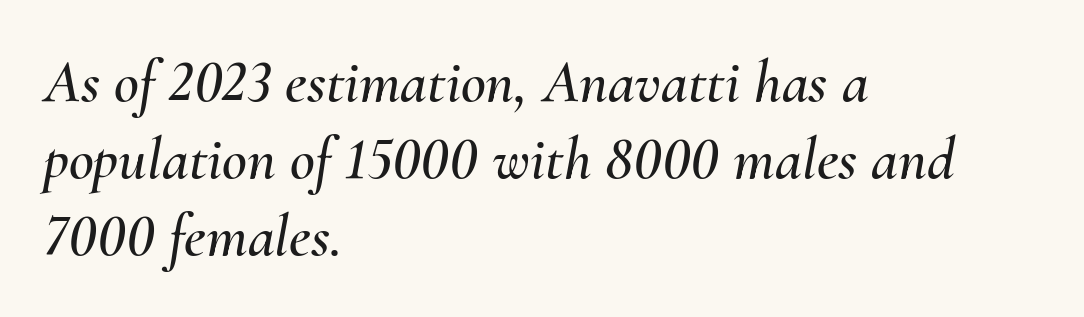
Q: Is the text italic (slanted)? A: Yes, it leans right by about 10 degrees.
Q: Is the text underlined? A: No.
Q: How is the paragraph aligned? A: Left-aligned.
Q: Is the spacing between letters normal or unusually wide? A: Normal.
Q: Is the spacing between lines tight, normal or loose? A: Normal.
Q: Width (condensed, normal, or wide)? A: Normal.
Q: Stroke contrast? A: Medium.
Q: x-height? A: Small.
Q: Monospaced? A: No.
